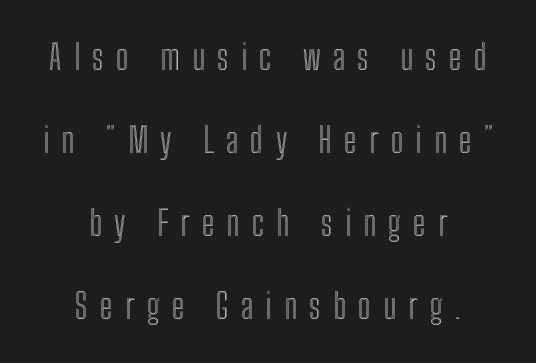
Q: Is the text italic (slanted)? A: No, it is upright.
Q: Is the text underlined? A: No.
Q: How is the paragraph aligned? A: Centered.
Q: Is the spacing between letters normal or unusually wide? A: Unusually wide.
Q: Is the spacing between lines tight, normal or loose? A: Loose.
Q: Width (condensed, normal, or wide)? A: Condensed.
Q: x-height? A: Medium.
Q: Monospaced? A: No.
